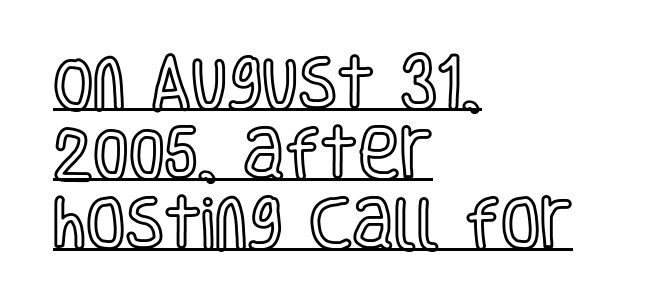
Is this a fixed-width face? No — the glyphs have proportional, varying widths. The type sits square on the baseline with zero lean. Line beginnings align vertically; line endings do not. Each word holds together tightly as a unit, with standard inter-letter gaps.
